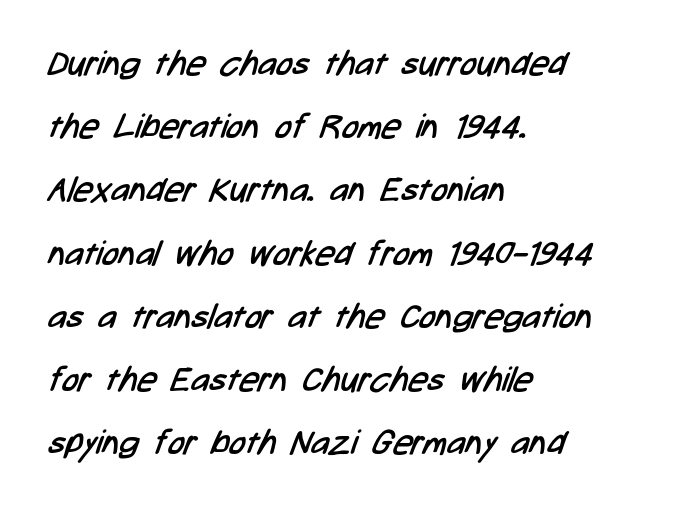
The image shows 34 px regular-weight, condensed sans-serif type; set left-aligned, line spacing 1.86x, normal letter spacing, not underlined; low stroke contrast and a medium x-height.
